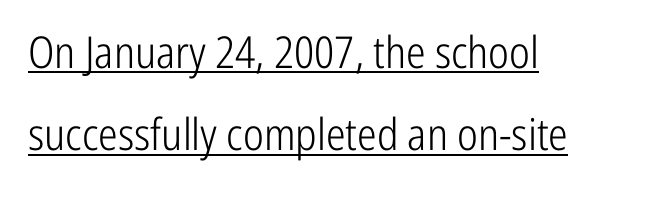
The typography opts for an upright posture over an oblique one. Caption: lettering with a line underneath. The rendering anchors every line to the left-hand side. A typesetter would call this proportional, since set widths differ per character.
